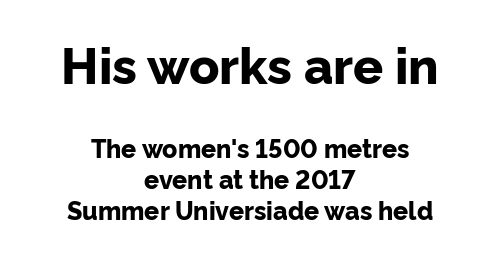
The image shows 50 px bold sans-serif type, upright; set centered, line spacing 1.24x, normal letter spacing, not underlined; the first (top) block is 2.0x larger; low stroke contrast and a medium x-height.
